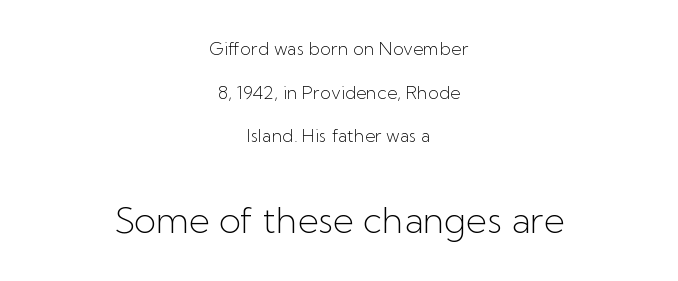
{"serif": "no", "italic": "no", "bold": "no", "weight": "light", "width": "normal", "stroke_contrast": "low", "x_height": "medium", "monospaced": "no", "underline": "no", "align": "center", "line_spacing": "loose", "line_spacing_ratio": 2.43, "letter_spacing": "normal", "letter_spacing_em": 0.0, "larger_block": "second", "size_ratio": 2.0, "glyph_px": 36}
